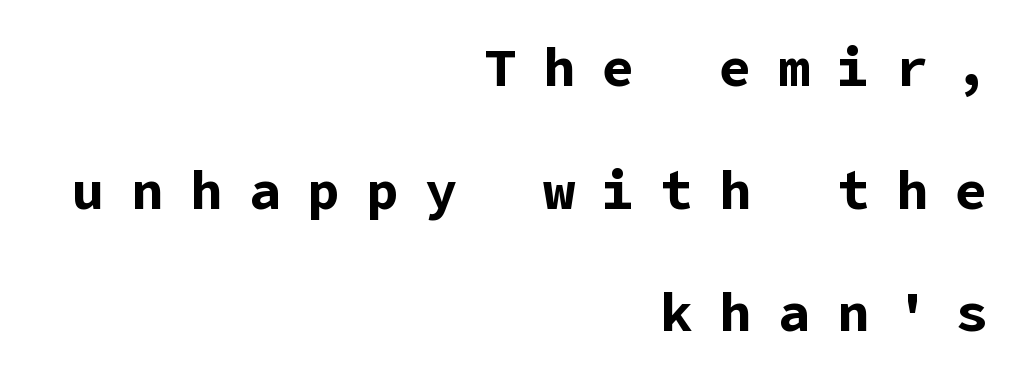
{"serif": "no", "italic": "no", "bold": "yes", "weight": "bold", "width": "normal", "stroke_contrast": "low", "x_height": "medium", "underline": "no", "align": "right", "line_spacing": "loose", "line_spacing_ratio": 2.27, "letter_spacing": "wide", "letter_spacing_em": 0.49, "glyph_px": 54}
